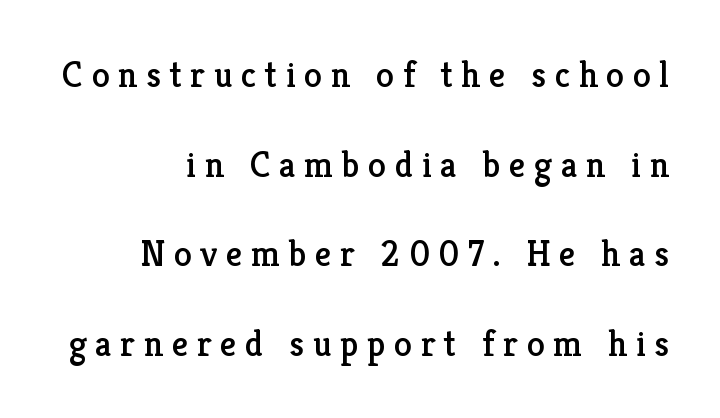
A student would call this right alignment; a typographer would say flush right, rag left. A typesetter would call this proportional, since set widths differ per character. A roman cut, with each character standing at attention. You can tell from the footed stems that serif type was used. If you measured baseline to baseline, you'd find a long distance. A typesetter would call this heavily tracked-out type.
